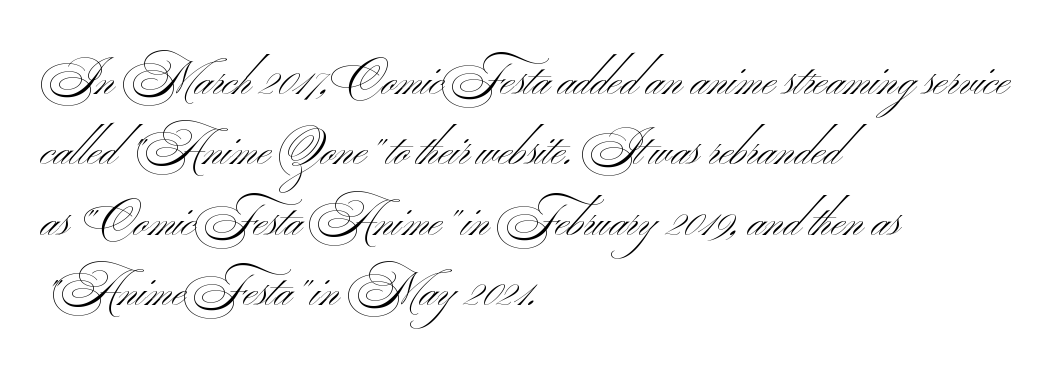
This rendering employs a face without finishing strokes, i.e., a sans-serif. The weight tops out at a normal text grade. A typesetter would call this leading conventional body-copy spacing. The specimen omits any rule beneath the text block's lines.
